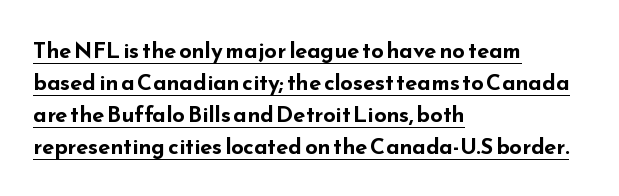
Honestly, the row spacing looks completely unremarkable. You'd pick this weight for a headline — it's a proper bold. Words appear dense and cohesive because spacing is normal. In CSS terms this would be text-align: left. The sample's only ornament is a line tracing under the words. The letters stand upright; this is a roman face.
